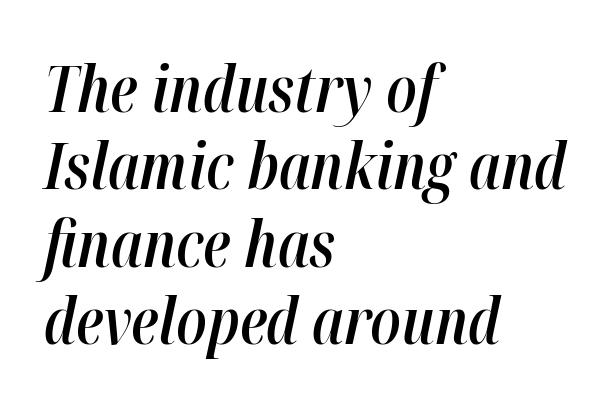
{"italic": "yes", "lean": "right", "slant_degrees": 12, "bold": "semi", "weight": "semibold", "width": "condensed", "stroke_contrast": "high", "x_height": "medium", "monospaced": "no", "underline": "no", "align": "left", "line_spacing_ratio": 1.23, "letter_spacing": "normal", "letter_spacing_em": 0.0, "glyph_px": 63}
